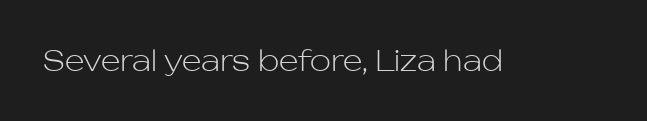
Q: Is the text bold? A: No.
Q: Is the text italic (slanted)? A: No, it is upright.
Q: Is the typeface a serif or a sans-serif typeface? A: Sans-serif.
Q: Is the text underlined? A: No.
Q: Is the spacing between letters normal or unusually wide? A: Normal.
Q: Width (condensed, normal, or wide)? A: Normal.
Q: Stroke contrast? A: Low.
Q: x-height? A: Medium.
Q: Monospaced? A: No.
